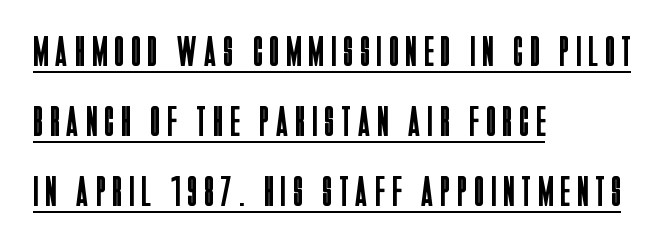
The image shows 43 px regular-weight, condensed sans-serif type, upright; set left-aligned, normal line spacing (1.63x), underlined; low stroke contrast and a large x-height.
